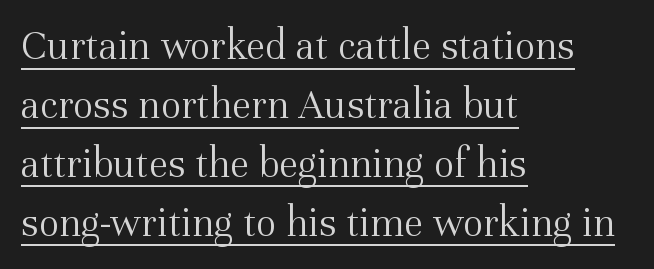
The image shows 43 px light serif type, upright; set left-aligned, normal line spacing (1.37x), normal letter spacing, underlined; medium stroke contrast and a medium x-height.
